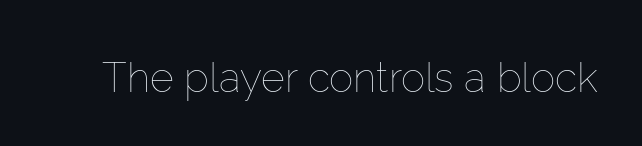
The image shows 41 px thin type, upright; set normal letter spacing, not underlined; low stroke contrast and a medium x-height.
